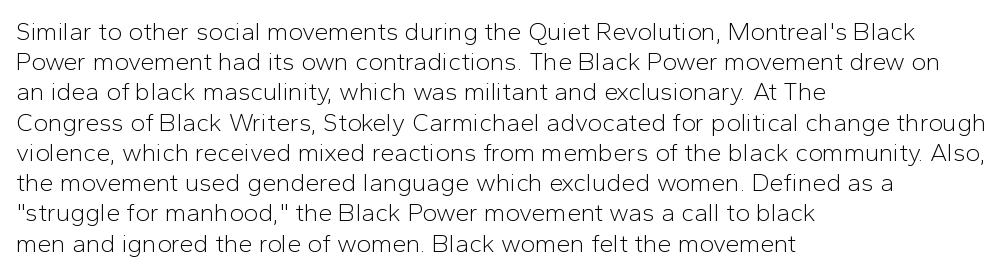
In terms of posture, this sample is upright. The rendering keeps characters at their native spacing. Caption: face not bold, strokes unweighted. The string is rendered with underlining switched off. Horizontal alignment here is leftward, the default for most running prose.
